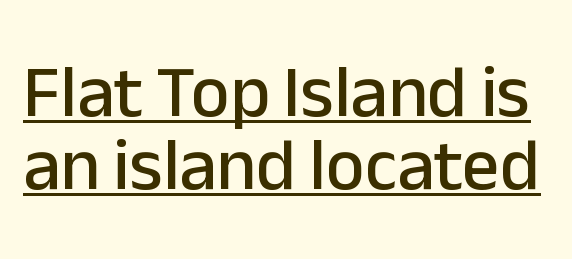
The rendered words wear a rule along their underside. The specimen reads as upright at a glance. Proportional: the letters do not fall into vertical columns. Is the letter spacing exaggerated? No — it looks like the ordinary default. A typesetter would call this leading minimal, almost set solid.
